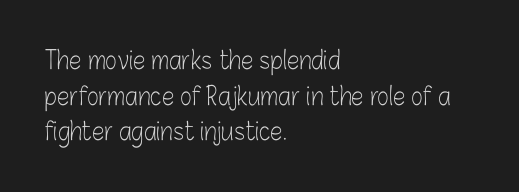
The image shows 25 px text type, upright; set left-aligned, normal line spacing (1.43x), normal letter spacing, not underlined.
